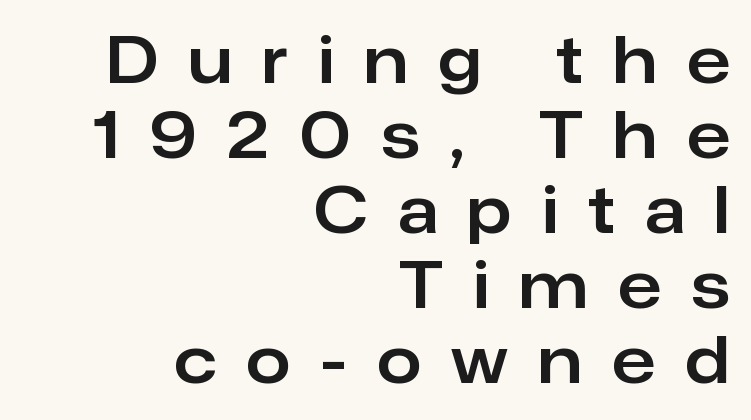
Q: Is the text italic (slanted)? A: No, it is upright.
Q: Is the typeface a serif or a sans-serif typeface? A: Sans-serif.
Q: Is the text underlined? A: No.
Q: How is the paragraph aligned? A: Right-aligned.
Q: Is the spacing between letters normal or unusually wide? A: Unusually wide.
Q: Width (condensed, normal, or wide)? A: Normal.
Q: Stroke contrast? A: Low.
Q: x-height? A: Medium.
Q: Monospaced? A: No.
